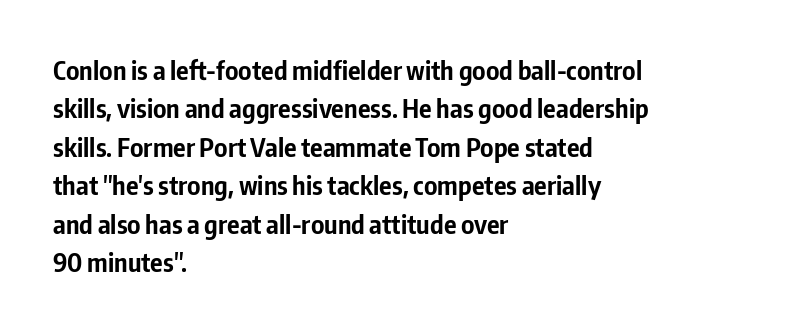
{"italic": "no", "bold": "yes", "underline": "no", "align": "left", "line_spacing": "normal", "line_spacing_ratio": 1.48, "letter_spacing": "normal", "letter_spacing_em": 0.0, "glyph_px": 26}
